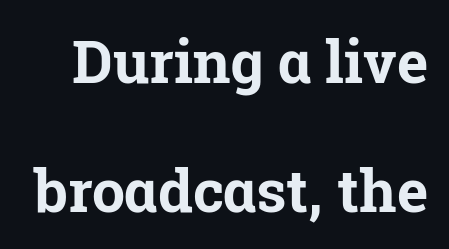
{"serif": "yes", "italic": "no", "bold": "yes", "weight": "bold", "width": "normal", "stroke_contrast": "low", "x_height": "medium", "monospaced": "no", "underline": "no", "line_spacing": "loose", "line_spacing_ratio": 2.18, "letter_spacing": "normal", "letter_spacing_em": 0.0, "glyph_px": 59}
